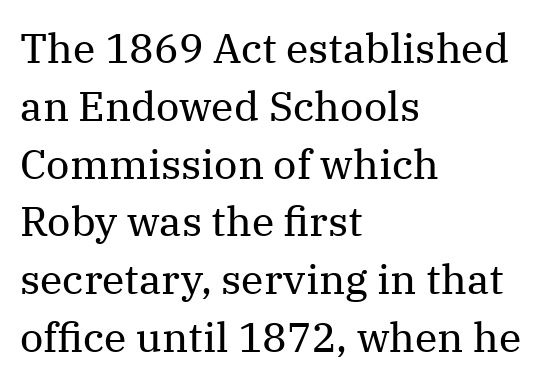
{"serif": "yes", "italic": "no", "bold": "no", "weight": "regular", "width": "normal", "stroke_contrast": "medium", "x_height": "medium", "monospaced": "no", "underline": "no", "align": "left", "line_spacing": "normal", "line_spacing_ratio": 1.41, "letter_spacing": "normal", "letter_spacing_em": 0.0, "glyph_px": 41}
